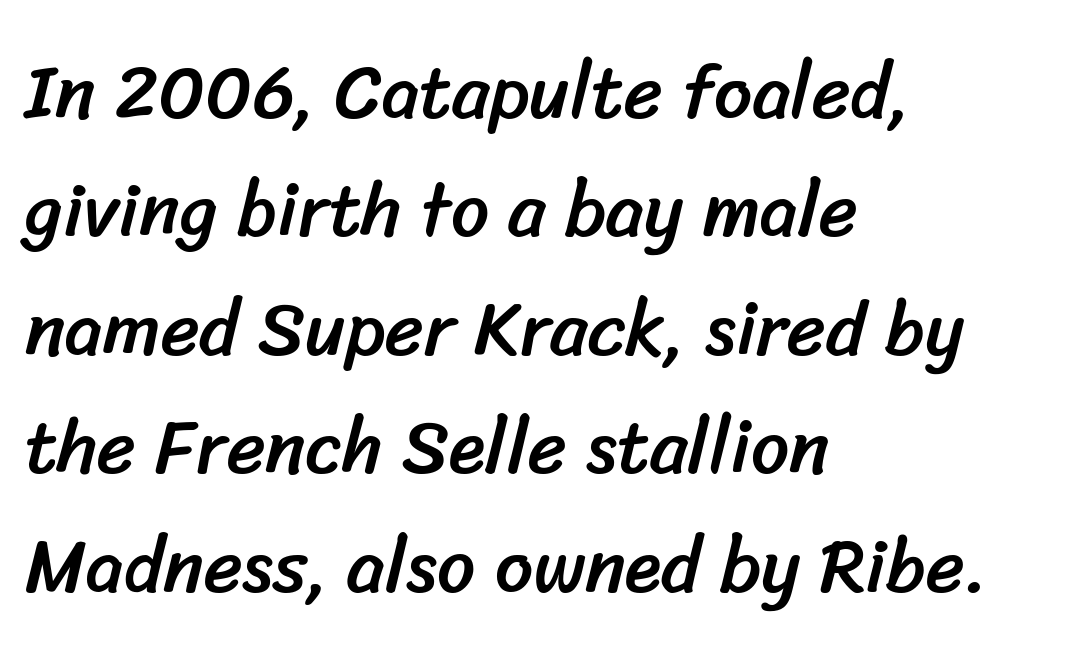
The image shows 75 px sans-serif type; set left-aligned, normal line spacing (1.58x), normal letter spacing, not underlined; low stroke contrast and a medium x-height.
